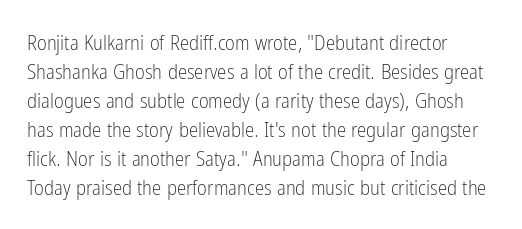
{"italic": "no", "bold": "no", "underline": "no", "align": "left", "line_spacing": "normal", "line_spacing_ratio": 1.38, "letter_spacing": "normal", "letter_spacing_em": 0.0, "glyph_px": 21}
